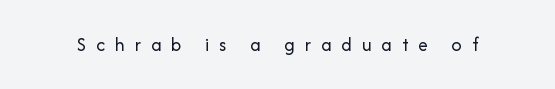
{"italic": "no", "bold": "no", "underline": "no", "letter_spacing": "wide", "letter_spacing_em": 0.49, "glyph_px": 20}
